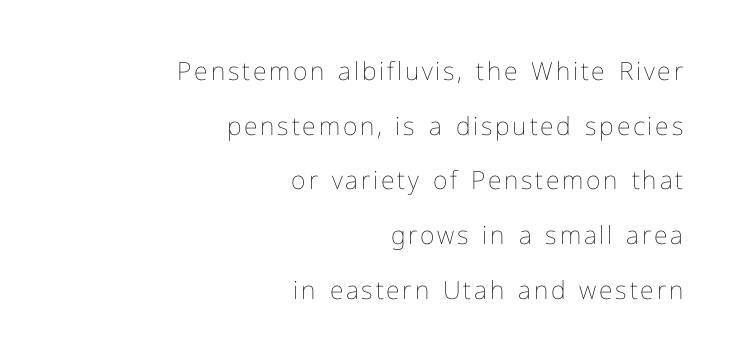
Q: Is the text bold? A: No.
Q: Is the text italic (slanted)? A: No, it is upright.
Q: Is the text underlined? A: No.
Q: How is the paragraph aligned? A: Right-aligned.
Q: Is the spacing between lines tight, normal or loose? A: Loose.
